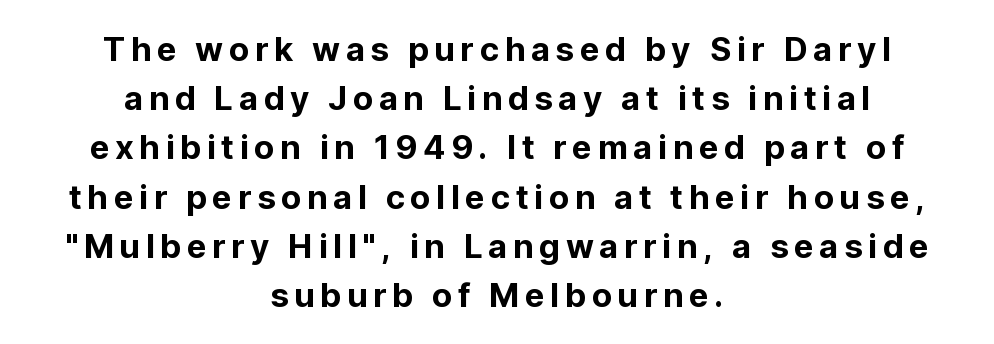
{"serif": "no", "italic": "no", "width": "normal", "stroke_contrast": "low", "x_height": "medium", "monospaced": "no", "underline": "no", "align": "center", "line_spacing": "normal", "line_spacing_ratio": 1.49, "glyph_px": 33}
